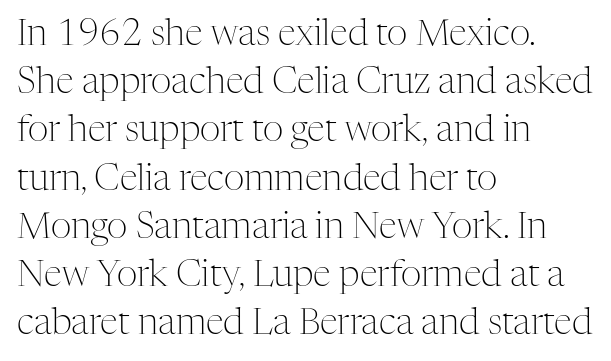
Q: Is the text bold? A: No.
Q: Is the text italic (slanted)? A: No, it is upright.
Q: Is the typeface a serif or a sans-serif typeface? A: Serif.
Q: Is the text underlined? A: No.
Q: How is the paragraph aligned? A: Left-aligned.
Q: Is the spacing between letters normal or unusually wide? A: Normal.
Q: Is the spacing between lines tight, normal or loose? A: Normal.
Q: Width (condensed, normal, or wide)? A: Normal.
Q: Stroke contrast? A: Medium.
Q: x-height? A: Medium.
Q: Monospaced? A: No.
